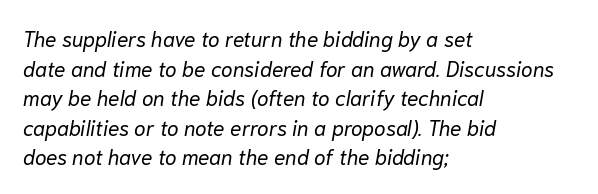
Yep, that's italic — everything's leaning. The paragraph has a hard left edge and a soft right edge. In terms of letterspacing, this is plain default setting. The face looks like a standard text weight, possibly lighter. The space beneath each line is pristine and unruled.
